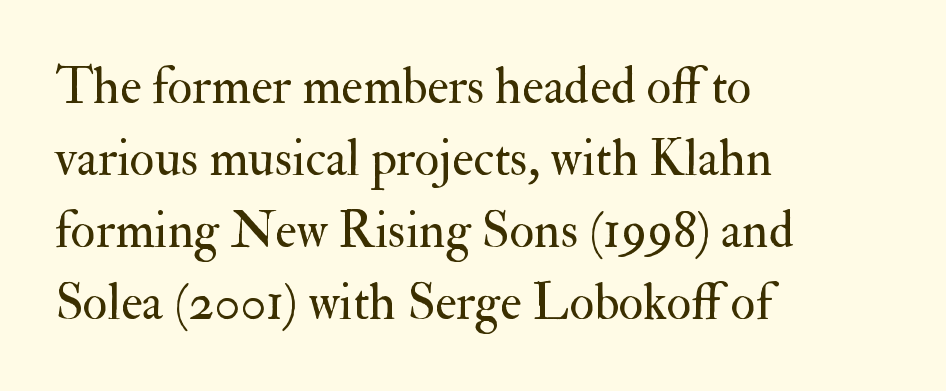
The letters stand upright; this is a roman face. Beneath every word, the page is bare. The weight tops out at a normal text grade. Each letter's strokes conclude with small projecting serifs. Line spacing here is normal. The setting favours the left margin, as ordinary paragraphs usually do.
